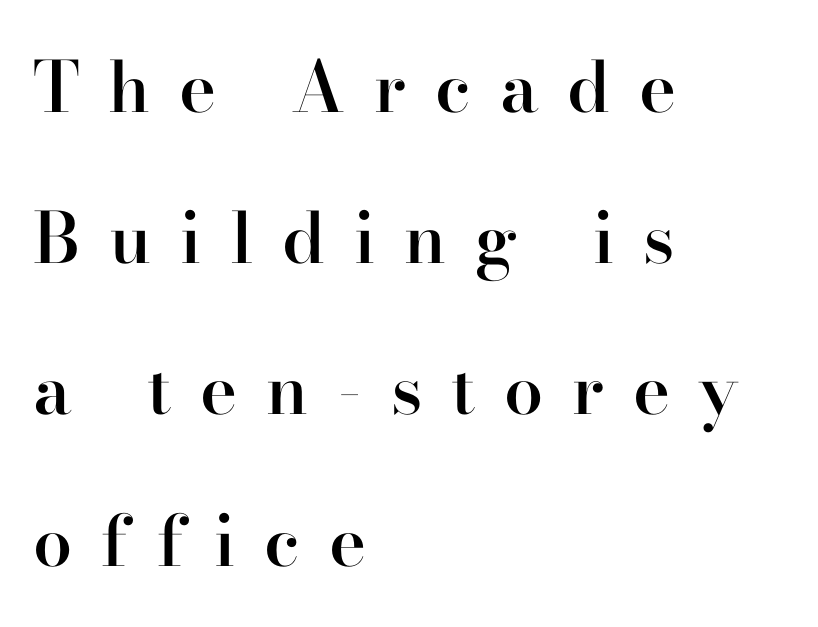
Q: Is the text bold? A: Semi-bold.
Q: Is the text italic (slanted)? A: No, it is upright.
Q: Is the typeface a serif or a sans-serif typeface? A: Serif.
Q: Is the text underlined? A: No.
Q: How is the paragraph aligned? A: Left-aligned.
Q: Is the spacing between letters normal or unusually wide? A: Unusually wide.
Q: Is the spacing between lines tight, normal or loose? A: Loose.
Q: Width (condensed, normal, or wide)? A: Normal.
Q: Stroke contrast? A: High.
Q: x-height? A: Small.
Q: Monospaced? A: No.
